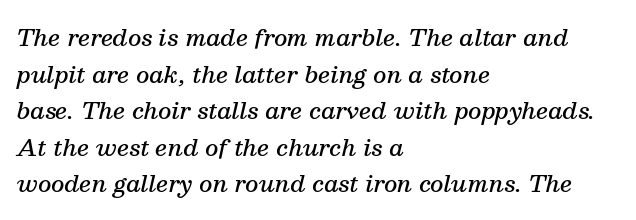
The rendering uses a semibold face; strokes are thickened but not to full bold. Underline: absent. Default kerning and tracking; the words read as compact shapes. The setting favours the left margin, as ordinary paragraphs usually do.
